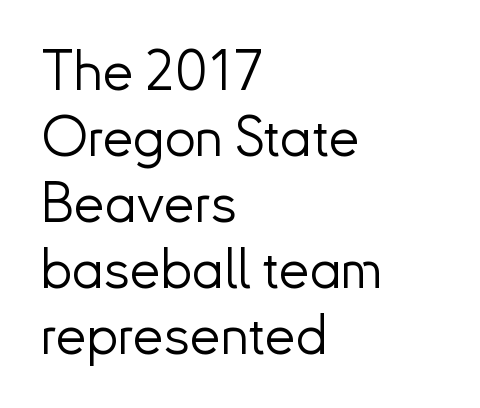
Q: Is the text bold? A: No.
Q: Is the text italic (slanted)? A: No, it is upright.
Q: Is the typeface a serif or a sans-serif typeface? A: Sans-serif.
Q: Is the text underlined? A: No.
Q: How is the paragraph aligned? A: Left-aligned.
Q: Is the spacing between letters normal or unusually wide? A: Normal.
Q: Width (condensed, normal, or wide)? A: Normal.
Q: Stroke contrast? A: Low.
Q: x-height? A: Small.
Q: Monospaced? A: No.
